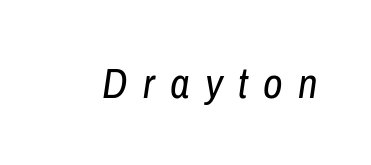
The image shows 43 px regular-weight, condensed type, italic (leaning right); set unusually wide letter spacing (+0.36 em), not underlined; low stroke contrast and a medium x-height.
